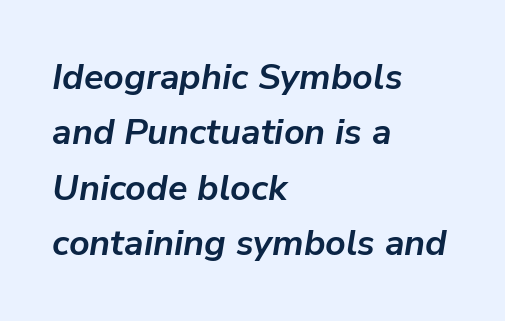
The image shows 36 px semibold type, italic (leaning right); set left-aligned, normal line spacing (1.54x), normal letter spacing, not underlined; low stroke contrast and a medium x-height.
